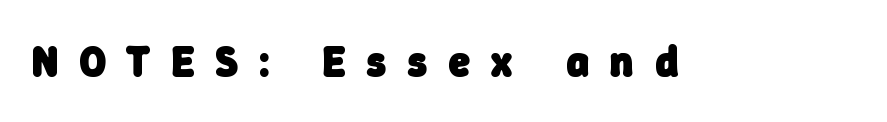
Q: Is the text bold? A: Yes.
Q: Is the typeface a serif or a sans-serif typeface? A: Sans-serif.
Q: Is the text underlined? A: No.
Q: Is the spacing between letters normal or unusually wide? A: Unusually wide.
Q: Width (condensed, normal, or wide)? A: Normal.
Q: Stroke contrast? A: Low.
Q: x-height? A: Medium.
Q: Monospaced? A: No.
